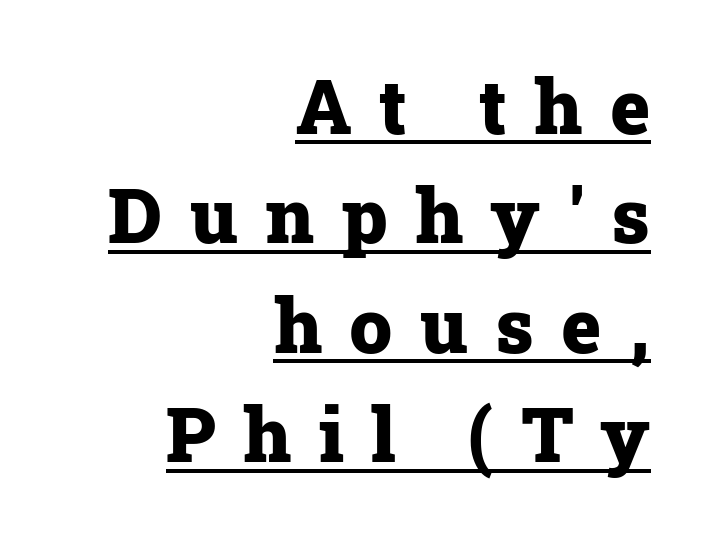
{"serif": "yes", "italic": "no", "bold": "yes", "weight": "heavy", "width": "normal", "stroke_contrast": "low", "x_height": "medium", "monospaced": "no", "underline": "yes", "align": "right", "line_spacing": "normal", "line_spacing_ratio": 1.44, "letter_spacing": "wide", "letter_spacing_em": 0.36, "glyph_px": 76}
